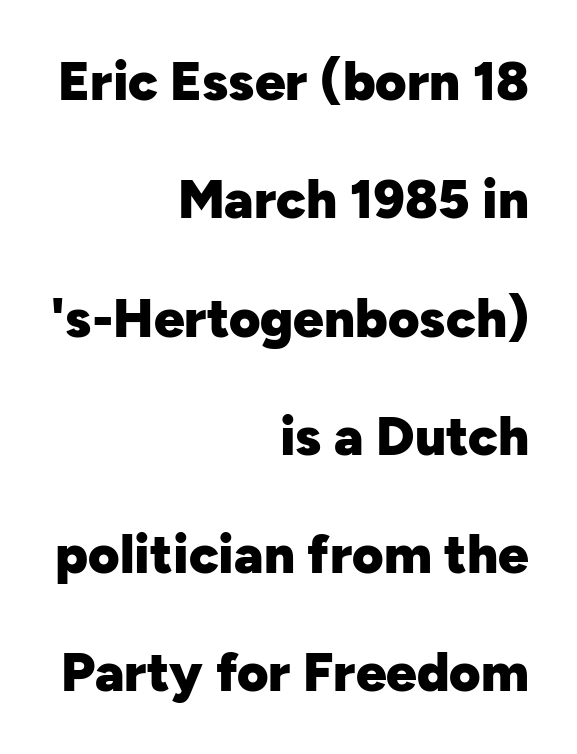
Each word holds together tightly as a unit, with standard inter-letter gaps. The rendering shows plain stroke endings on the letterforms — a sans-serif design. Widely set lines give the paragraph a tall, airy silhouette. Does the copy run flush right? Yes — the right margin is perfectly even.
